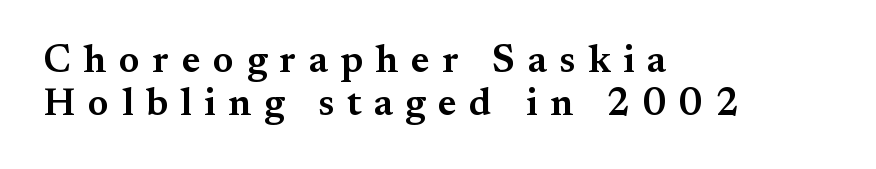
The image shows 39 px semibold serif type, upright; set left-aligned, tight line spacing (1.09x), unusually wide letter spacing (+0.32 em), not underlined; medium stroke contrast and a small x-height.
